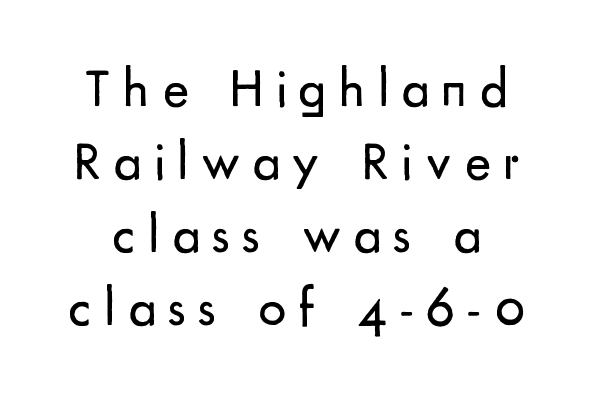
{"serif": "no", "italic": "no", "bold": "no", "weight": "regular", "width": "normal", "stroke_contrast": "low", "x_height": "small", "monospaced": "no", "underline": "no", "line_spacing": "normal", "line_spacing_ratio": 1.33, "letter_spacing": "wide", "letter_spacing_em": 0.23, "glyph_px": 55}
